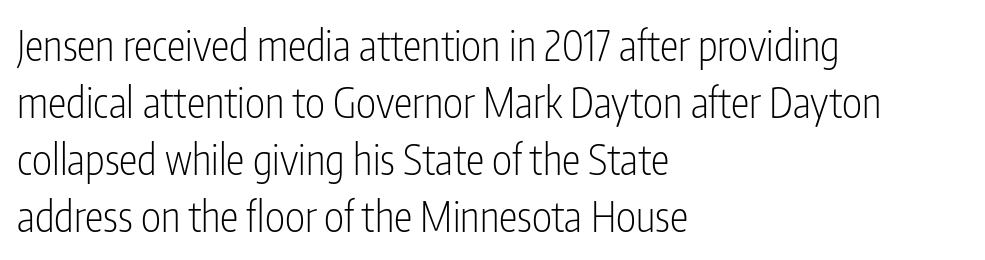
The image shows 42 px light, condensed sans-serif type, upright; set left-aligned, normal line spacing (1.36x), normal letter spacing, not underlined; low stroke contrast and a medium x-height.
